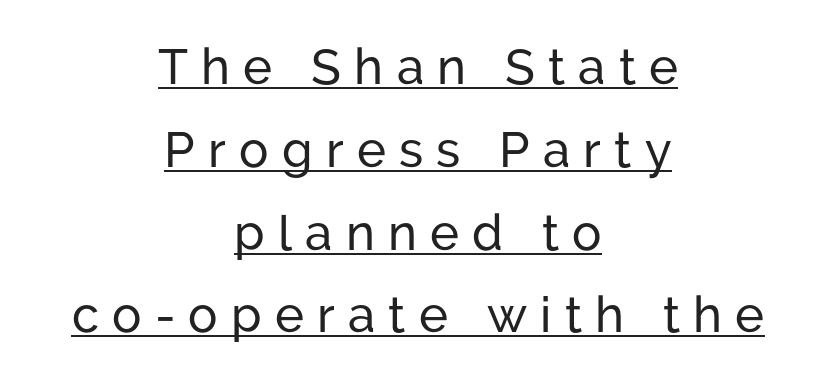
{"serif": "no", "italic": "no", "width": "normal", "stroke_contrast": "low", "x_height": "medium", "monospaced": "no", "underline": "yes", "align": "center", "line_spacing": "normal", "line_spacing_ratio": 1.69, "letter_spacing": "wide", "letter_spacing_em": 0.27, "glyph_px": 49}
